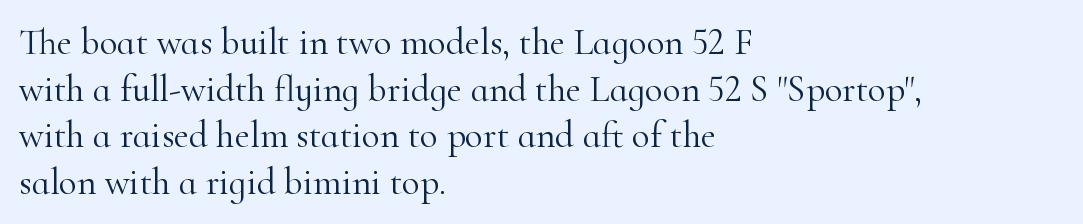
{"serif": "yes", "italic": "no", "bold": "no", "weight": "light", "width": "normal", "stroke_contrast": "high", "x_height": "small", "monospaced": "no", "underline": "no", "align": "left", "line_spacing": "normal", "line_spacing_ratio": 1.26, "letter_spacing": "normal", "letter_spacing_em": 0.0, "glyph_px": 37}
